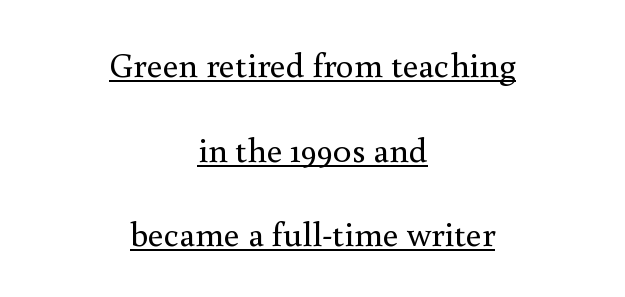
Q: Is the text bold? A: No.
Q: Is the text italic (slanted)? A: No, it is upright.
Q: Is the typeface a serif or a sans-serif typeface? A: Serif.
Q: Is the text underlined? A: Yes.
Q: How is the paragraph aligned? A: Centered.
Q: Is the spacing between letters normal or unusually wide? A: Normal.
Q: Is the spacing between lines tight, normal or loose? A: Loose.
Q: Width (condensed, normal, or wide)? A: Normal.
Q: Stroke contrast? A: Medium.
Q: x-height? A: Small.
Q: Monospaced? A: No.
